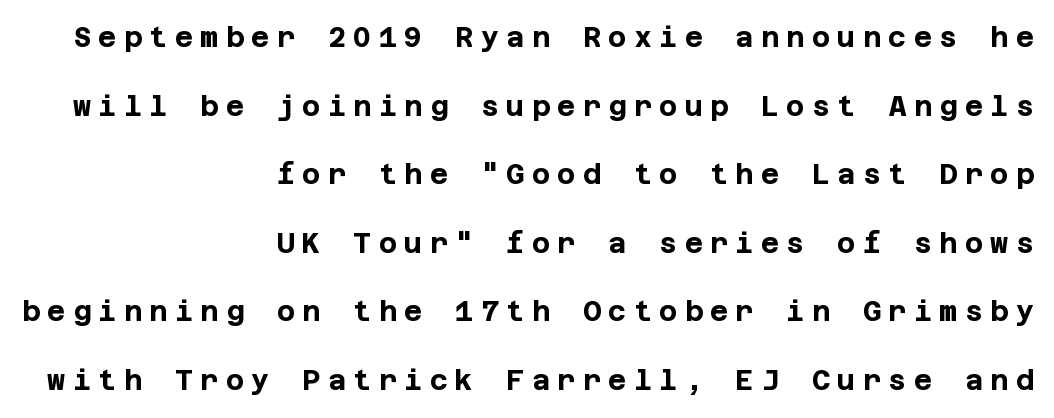
{"serif": "no", "italic": "no", "bold": "yes", "weight": "bold", "width": "normal", "stroke_contrast": "low", "x_height": "large", "underline": "no", "align": "right", "line_spacing": "loose", "line_spacing_ratio": 2.45, "letter_spacing": "wide", "letter_spacing_em": 0.26, "glyph_px": 28}
